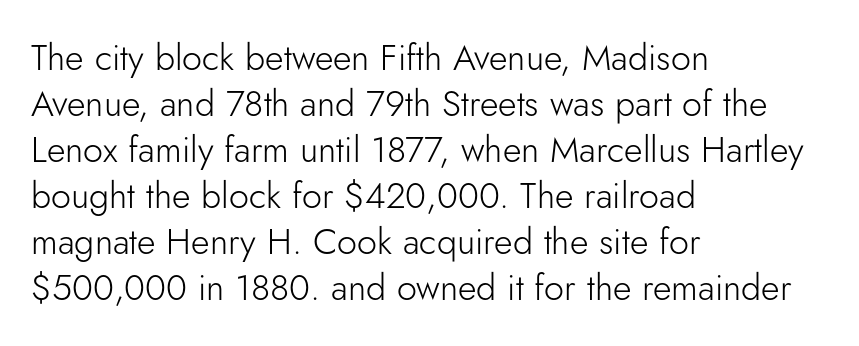
A sans-serif font was chosen for this passage. Ascenders rise straight up at ninety degrees. Short note: letters normally spaced. The letters advance in unequal steps, a hallmark of proportional type. The weight would be labelled regular, book, light, or lighter still. The vertical gap from one line to the next is medium.
